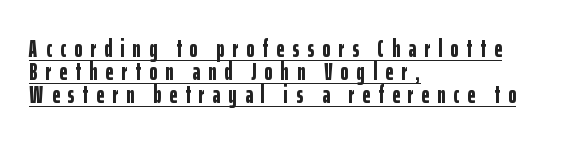
{"italic": "no", "bold": "yes", "underline": "yes", "align": "left", "line_spacing": "tight", "line_spacing_ratio": 0.96, "letter_spacing": "wide", "letter_spacing_em": 0.34, "glyph_px": 24}
